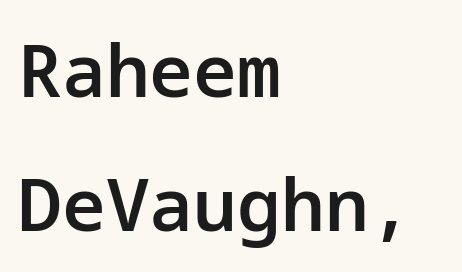
The lines in this sample share a left origin and differ only in where they stop. The baseline area is clear. Notice how the stems are strictly vertical — no italics here. Heft: intermediate — a semibold. Short note: letters normally spaced.
